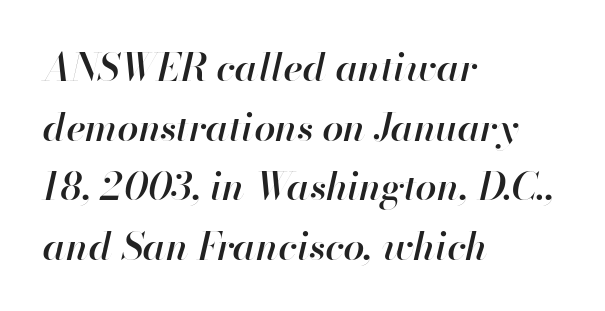
Q: Is the text bold? A: Semi-bold.
Q: Is the text italic (slanted)? A: Yes, it leans right by about 13 degrees.
Q: Is the text underlined? A: No.
Q: How is the paragraph aligned? A: Left-aligned.
Q: Is the spacing between letters normal or unusually wide? A: Normal.
Q: Is the spacing between lines tight, normal or loose? A: Normal.
Q: Width (condensed, normal, or wide)? A: Normal.
Q: Stroke contrast? A: High.
Q: x-height? A: Small.
Q: Monospaced? A: No.
